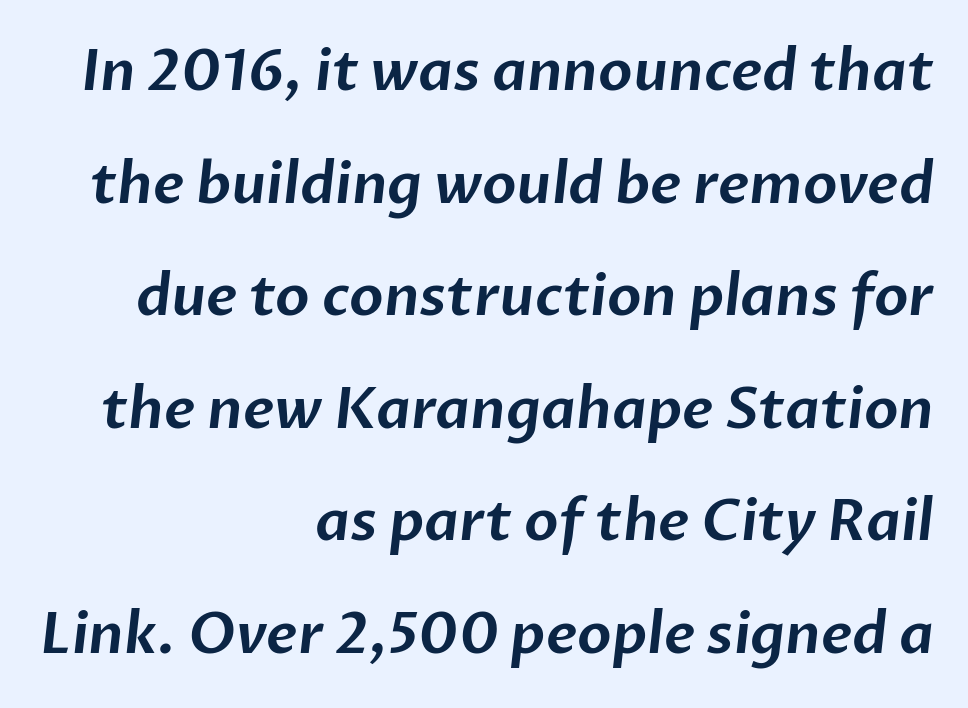
The image shows 56 px sans-serif type; set right-aligned, loose line spacing (2.01x), normal letter spacing, not underlined; low stroke contrast and a medium x-height.
